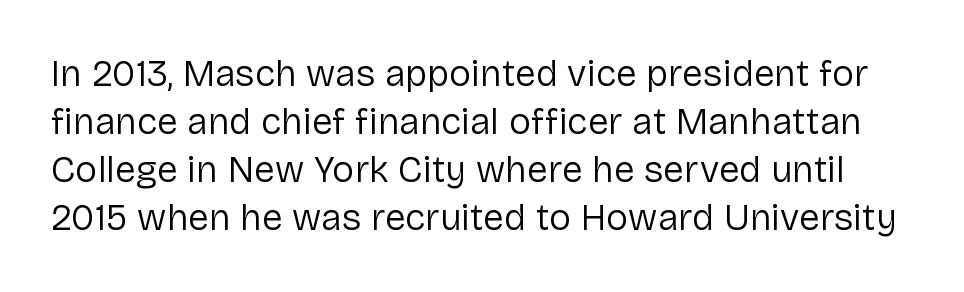
The image shows 37 px regular-weight sans-serif type, upright; set normal line spacing (1.3x), normal letter spacing, not underlined; low stroke contrast and a medium x-height.
